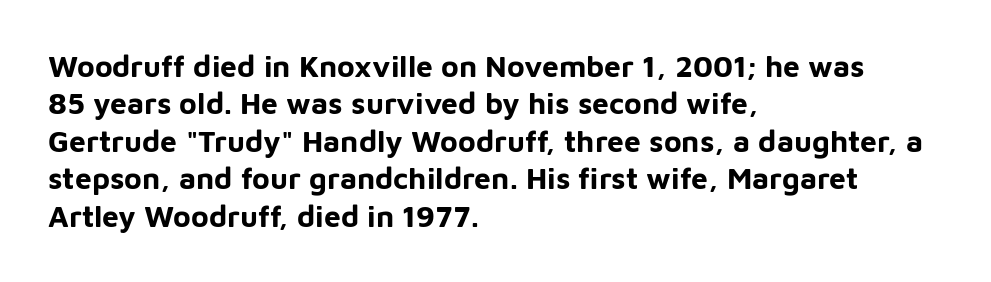
The image shows 30 px bold sans-serif type, upright; set left-aligned, normal line spacing (1.25x), normal letter spacing, not underlined; low stroke contrast and a medium x-height.
